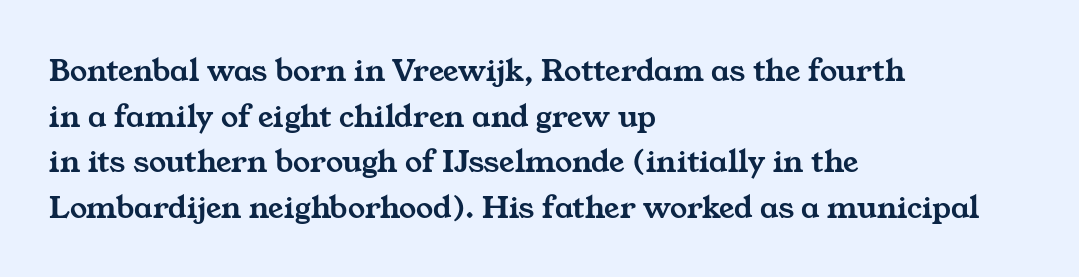
{"serif": "yes", "width": "wide", "stroke_contrast": "medium", "x_height": "medium", "monospaced": "no", "underline": "no", "align": "left", "line_spacing": "normal", "line_spacing_ratio": 1.34, "letter_spacing": "normal", "letter_spacing_em": 0.0, "glyph_px": 34}
